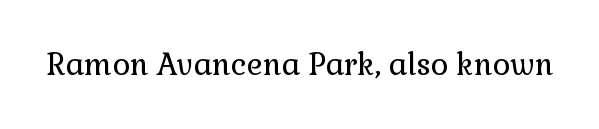
The image shows 30 px regular-weight serif type, upright; set normal letter spacing, not underlined; a medium x-height.
